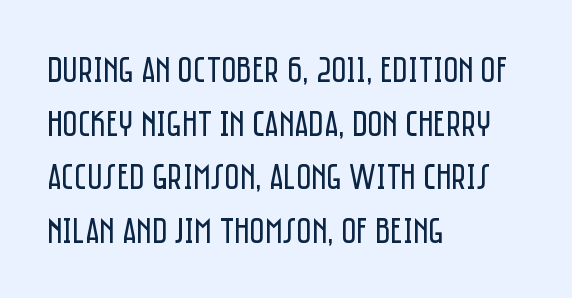
Counters stay open thanks to moderate or lighter strokes. One glance says typical: line gaps are just what's usual. The compositor pushed each line to the left boundary. Spacing verdict: proportional, widths tailored to each character.
